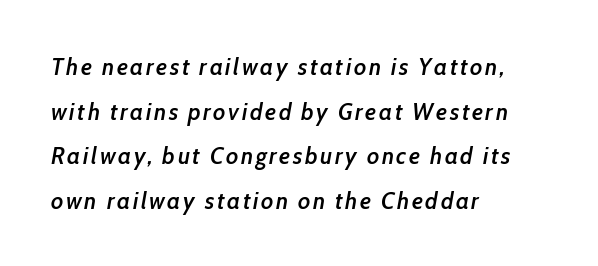
Q: Is the text bold? A: Semi-bold.
Q: Is the text italic (slanted)? A: Yes, it leans right by about 10 degrees.
Q: Is the text underlined? A: No.
Q: How is the paragraph aligned? A: Left-aligned.
